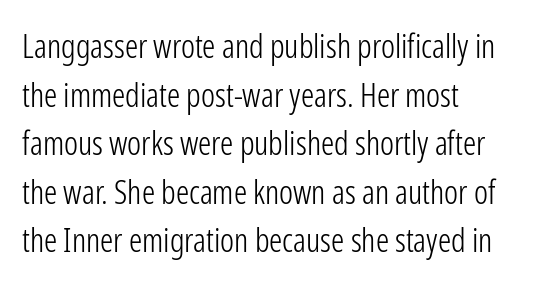
Q: Is the text bold? A: No.
Q: Is the text italic (slanted)? A: No, it is upright.
Q: Is the typeface a serif or a sans-serif typeface? A: Sans-serif.
Q: Is the text underlined? A: No.
Q: How is the paragraph aligned? A: Left-aligned.
Q: Is the spacing between letters normal or unusually wide? A: Normal.
Q: Is the spacing between lines tight, normal or loose? A: Normal.
Q: Width (condensed, normal, or wide)? A: Condensed.
Q: Stroke contrast? A: Low.
Q: x-height? A: Medium.
Q: Monospaced? A: No.
